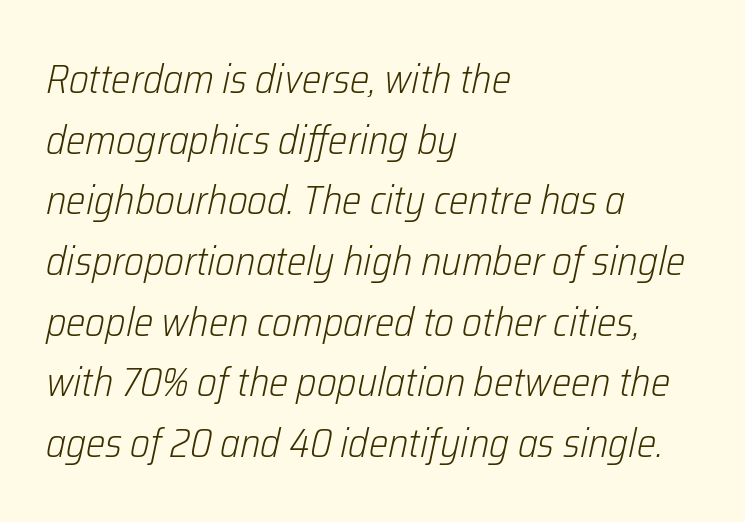
{"italic": "yes", "lean": "right", "slant_degrees": 12, "bold": "no", "weight": "light", "width": "condensed", "stroke_contrast": "low", "x_height": "medium", "monospaced": "no", "underline": "no", "align": "left", "line_spacing": "normal", "line_spacing_ratio": 1.48, "letter_spacing": "normal", "letter_spacing_em": 0.0, "glyph_px": 41}
